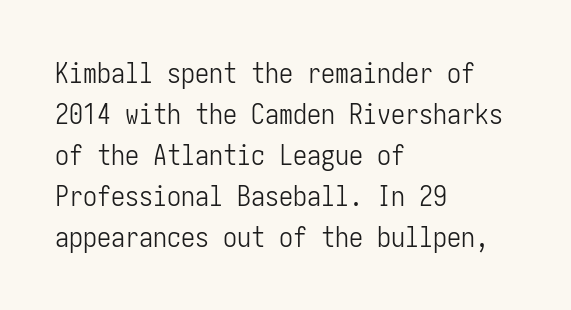
Q: Is the text bold? A: No.
Q: Is the text italic (slanted)? A: No, it is upright.
Q: Is the typeface a serif or a sans-serif typeface? A: Sans-serif.
Q: Is the text underlined? A: No.
Q: How is the paragraph aligned? A: Left-aligned.
Q: Is the spacing between letters normal or unusually wide? A: Normal.
Q: Is the spacing between lines tight, normal or loose? A: Normal.
Q: Width (condensed, normal, or wide)? A: Condensed.
Q: Stroke contrast? A: Low.
Q: x-height? A: Medium.
